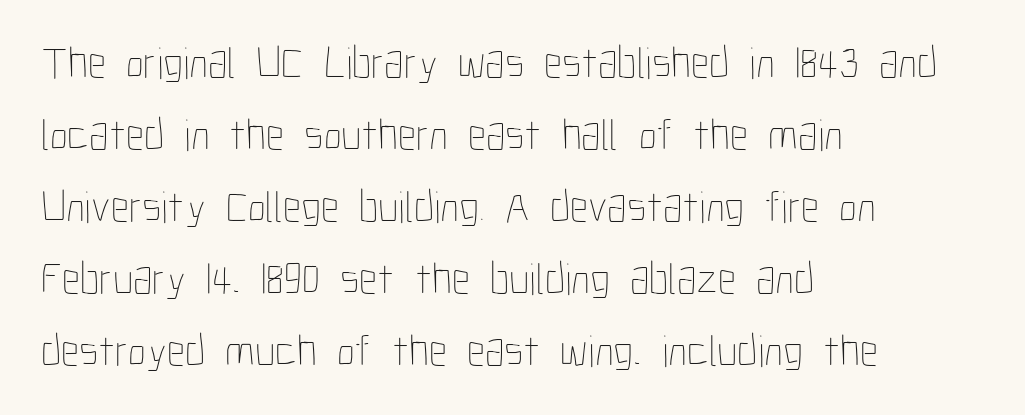
Unbolded letterforms with no extra heft. This is the regular roman posture of the typeface. Character widths vary here, with narrow letters taking less room than wide ones. The designer left line spacing at the default.
